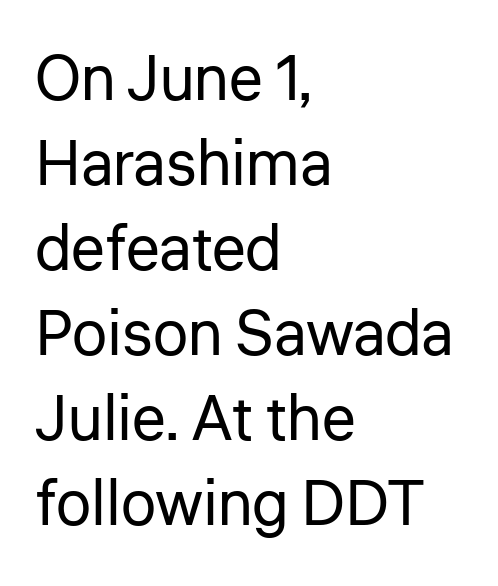
{"serif": "no", "italic": "no", "bold": "no", "weight": "regular", "width": "normal", "stroke_contrast": "low", "x_height": "medium", "monospaced": "no", "underline": "no", "align": "left", "line_spacing": "normal", "line_spacing_ratio": 1.35, "letter_spacing": "normal", "letter_spacing_em": 0.0, "glyph_px": 63}
